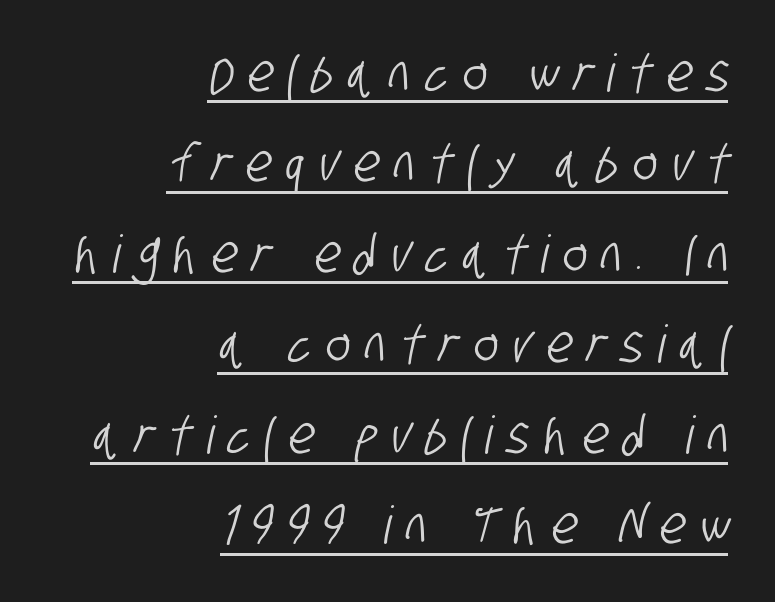
{"serif": "no", "width": "condensed", "stroke_contrast": "low", "x_height": "large", "monospaced": "no", "underline": "yes", "align": "right", "line_spacing_ratio": 1.74, "letter_spacing": "wide", "letter_spacing_em": 0.28, "glyph_px": 52}
